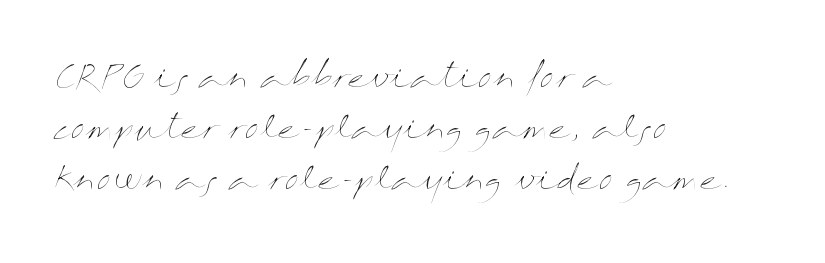
Q: Is the text bold? A: No.
Q: Is the text italic (slanted)? A: Yes.
Q: Is the text underlined? A: No.
Q: How is the paragraph aligned? A: Left-aligned.
Q: Is the spacing between letters normal or unusually wide? A: Normal.
Q: Is the spacing between lines tight, normal or loose? A: Normal.
Q: Width (condensed, normal, or wide)? A: Wide.
Q: Stroke contrast? A: Medium.
Q: x-height? A: Medium.
Q: Monospaced? A: No.
